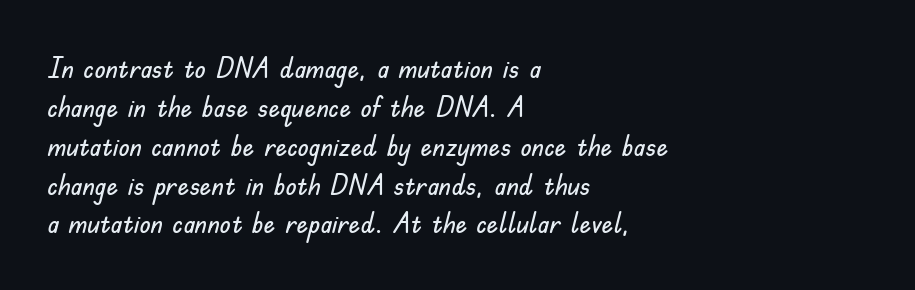
Q: Is the text italic (slanted)? A: Yes.
Q: Is the typeface a serif or a sans-serif typeface? A: Sans-serif.
Q: Is the text underlined? A: No.
Q: How is the paragraph aligned? A: Left-aligned.
Q: Is the spacing between letters normal or unusually wide? A: Normal.
Q: Is the spacing between lines tight, normal or loose? A: Normal.
Q: Width (condensed, normal, or wide)? A: Normal.
Q: Stroke contrast? A: Low.
Q: x-height? A: Small.
Q: Monospaced? A: No.
